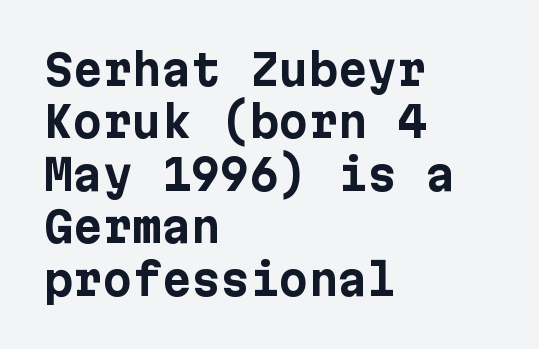
Unlike italic type, these characters show no tilt at all. Honestly, there is no underline to notice here at all. How are the letters spaced? Ordinarily, with no added tracking. Emphasis by weight is at full strength: bold. Honestly, the row spacing looks completely unremarkable.
